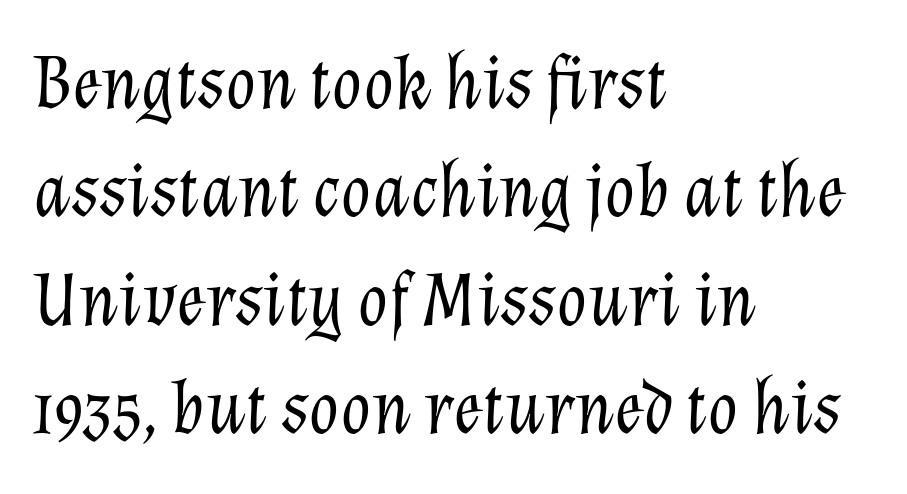
The image shows 78 px light type, italic (leaning right); set left-aligned, normal line spacing (1.39x), normal letter spacing, not underlined; low stroke contrast and a medium x-height.
